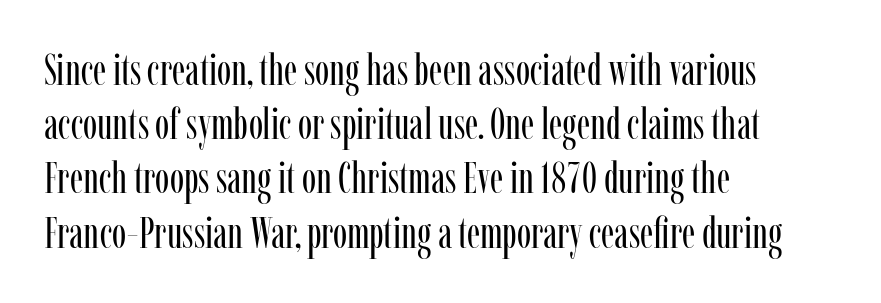
This rendering features lettering with no underline. The letters advance in unequal steps, a hallmark of proportional type. In terms of posture, this sample is upright. Where is the straight margin? On the left. Old-style or modern, the face here clearly has serifs.
